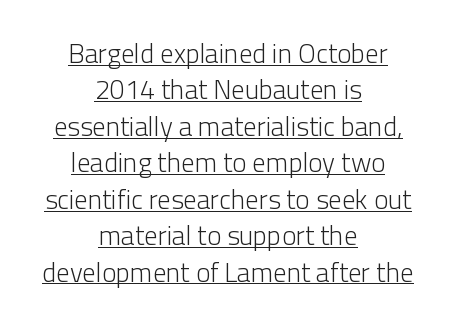
Q: Is the text bold? A: No.
Q: Is the text italic (slanted)? A: No, it is upright.
Q: Is the text underlined? A: Yes.
Q: How is the paragraph aligned? A: Centered.
Q: Is the spacing between letters normal or unusually wide? A: Normal.
Q: Is the spacing between lines tight, normal or loose? A: Normal.
